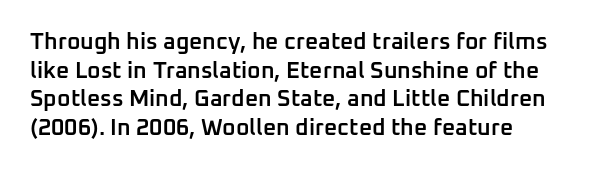
The specimen omits any rule beneath the text block's lines. The type sits square on the baseline with zero lean. This block has exactly the height ordinary leading produces. Does extra space separate the letters? No, they use regular spacing.
